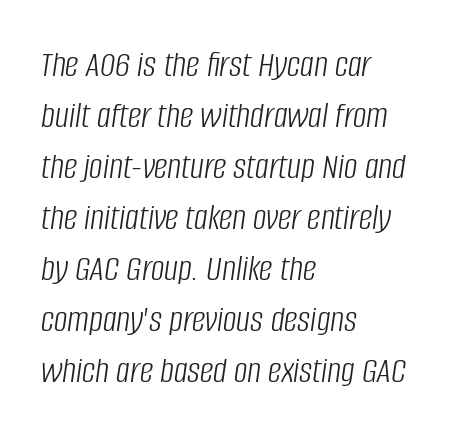
Q: Is the text bold? A: No.
Q: Is the text italic (slanted)? A: Yes, it leans right by about 8 degrees.
Q: Is the text underlined? A: No.
Q: How is the paragraph aligned? A: Left-aligned.
Q: Is the spacing between letters normal or unusually wide? A: Normal.
Q: Is the spacing between lines tight, normal or loose? A: Normal.
Q: Width (condensed, normal, or wide)? A: Condensed.
Q: Stroke contrast? A: Low.
Q: x-height? A: Large.
Q: Monospaced? A: No.
